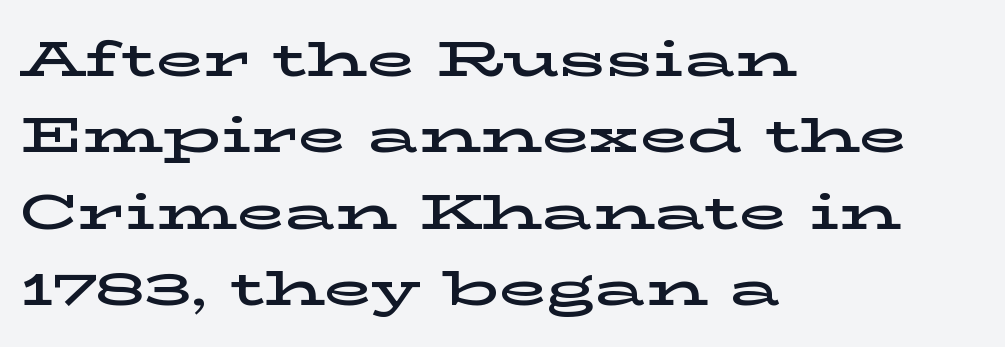
{"serif": "yes", "italic": "no", "width": "wide", "stroke_contrast": "low", "x_height": "medium", "monospaced": "no", "underline": "no", "align": "left", "line_spacing": "normal", "line_spacing_ratio": 1.56, "letter_spacing": "normal", "letter_spacing_em": 0.0, "glyph_px": 49}
